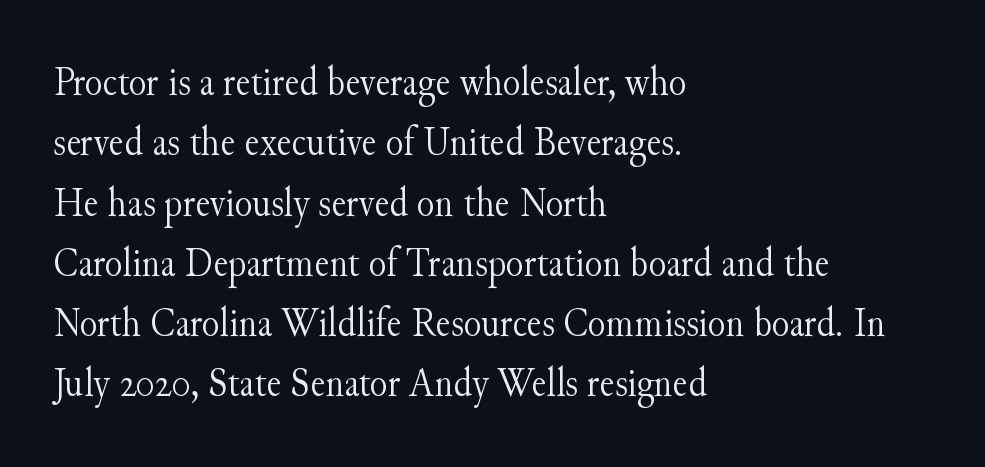
In CSS terms this would be text-align: left. This is the regular roman posture of the typeface. Evenly set lines give the paragraph a standard silhouette. Here the glyphs are tracked normally, forming tight word shapes. This is serif lettering, the kind often seen in printed books.
